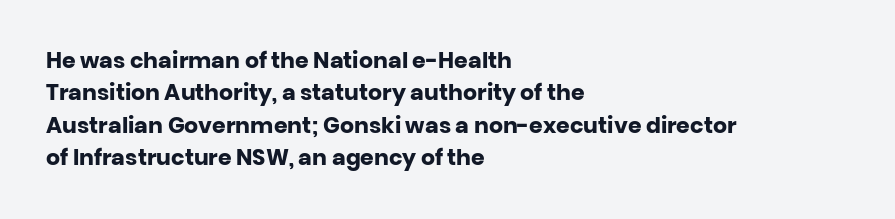
{"italic": "no", "bold": "yes", "underline": "no", "align": "left", "line_spacing": "normal", "line_spacing_ratio": 1.47, "letter_spacing": "normal", "letter_spacing_em": 0.0, "glyph_px": 22}
